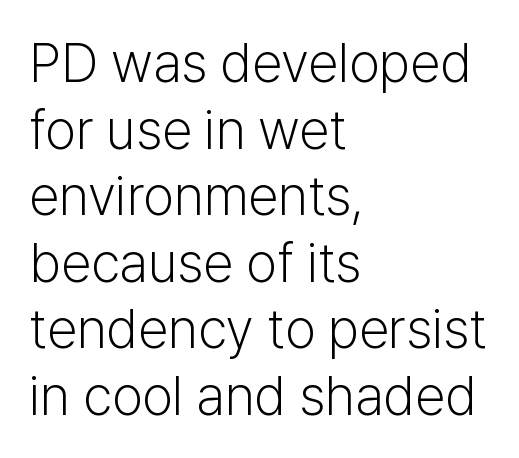
Q: Is the text bold? A: No.
Q: Is the text italic (slanted)? A: No, it is upright.
Q: Is the typeface a serif or a sans-serif typeface? A: Sans-serif.
Q: Is the text underlined? A: No.
Q: How is the paragraph aligned? A: Left-aligned.
Q: Is the spacing between letters normal or unusually wide? A: Normal.
Q: Width (condensed, normal, or wide)? A: Normal.
Q: Stroke contrast? A: Low.
Q: x-height? A: Medium.
Q: Monospaced? A: No.
